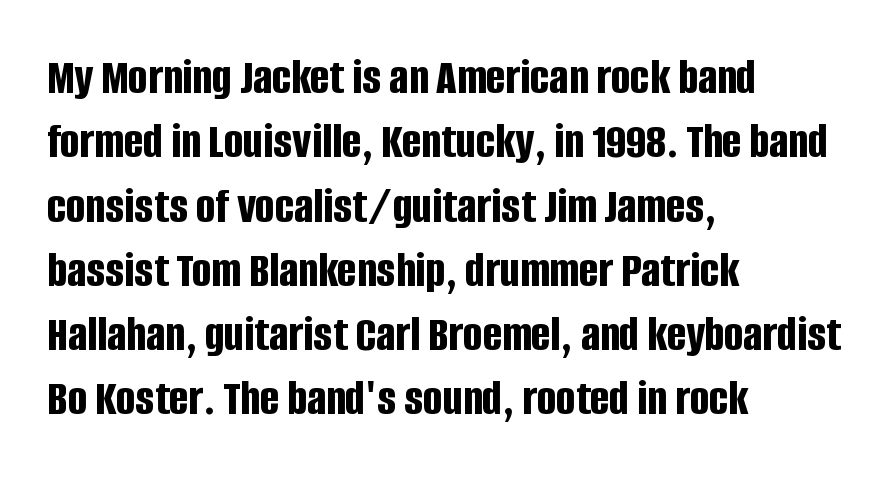
{"serif": "no", "italic": "no", "bold": "yes", "weight": "bold", "width": "condensed", "stroke_contrast": "low", "x_height": "large", "monospaced": "no", "underline": "no", "align": "left", "line_spacing": "normal", "line_spacing_ratio": 1.26, "letter_spacing": "normal", "letter_spacing_em": 0.0, "glyph_px": 51}
